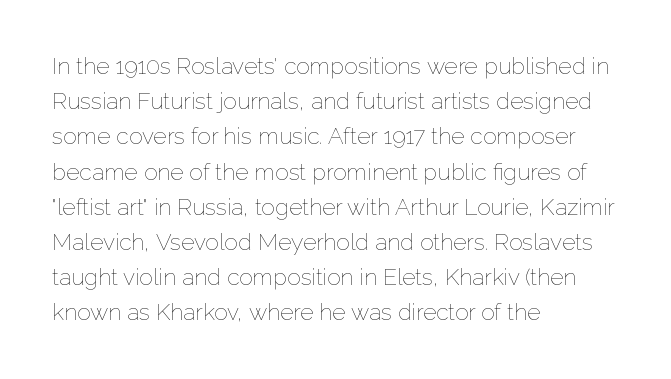
The image shows 23 px text type, upright; set left-aligned, normal line spacing (1.53x), normal letter spacing, not underlined.
